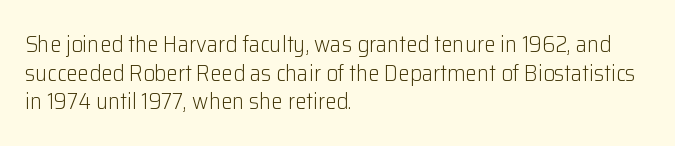
{"italic": "no", "bold": "no", "underline": "no", "align": "left", "line_spacing": "normal", "line_spacing_ratio": 1.25, "letter_spacing": "normal", "letter_spacing_em": 0.0, "glyph_px": 23}
